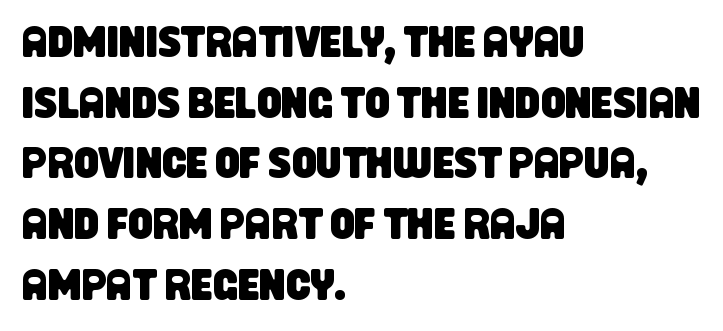
Q: Is the typeface a serif or a sans-serif typeface? A: Sans-serif.
Q: Is the text underlined? A: No.
Q: How is the paragraph aligned? A: Left-aligned.
Q: Is the spacing between letters normal or unusually wide? A: Normal.
Q: Is the spacing between lines tight, normal or loose? A: Normal.
Q: Width (condensed, normal, or wide)? A: Condensed.
Q: Stroke contrast? A: Low.
Q: x-height? A: Large.
Q: Monospaced? A: No.
